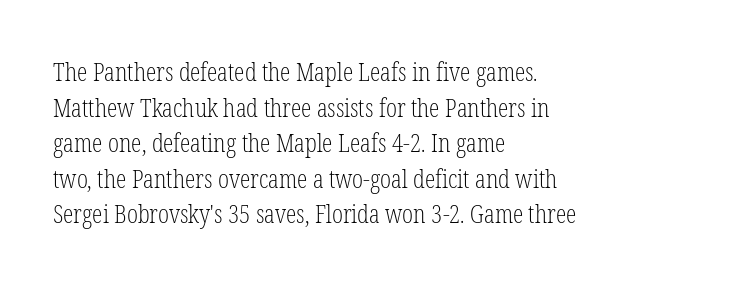
Q: Is the text bold? A: No.
Q: Is the text italic (slanted)? A: No, it is upright.
Q: Is the text underlined? A: No.
Q: How is the paragraph aligned? A: Left-aligned.
Q: Is the spacing between letters normal or unusually wide? A: Normal.
Q: Is the spacing between lines tight, normal or loose? A: Normal.
